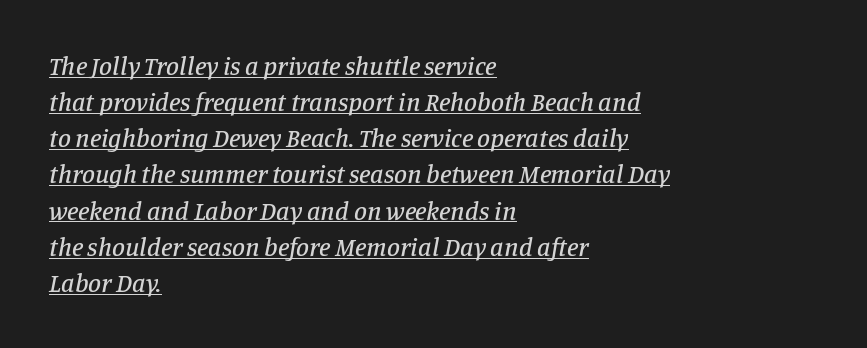
{"italic": "yes", "lean": "right", "slant_degrees": 11, "underline": "yes", "align": "left", "line_spacing": "normal", "line_spacing_ratio": 1.39, "letter_spacing": "normal", "letter_spacing_em": 0.0, "glyph_px": 26}
